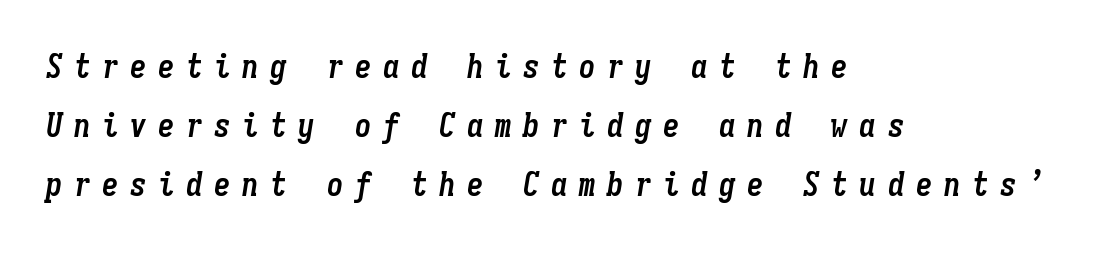
Q: Is the text bold? A: Yes.
Q: Is the text italic (slanted)? A: Yes, it leans right by about 9 degrees.
Q: Is the text underlined? A: No.
Q: How is the paragraph aligned? A: Left-aligned.
Q: Is the spacing between letters normal or unusually wide? A: Unusually wide.
Q: Width (condensed, normal, or wide)? A: Condensed.
Q: Stroke contrast? A: Low.
Q: x-height? A: Medium.
Q: Monospaced? A: Yes.
